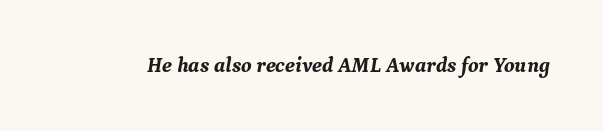
Each word holds together tightly as a unit, with standard inter-letter gaps. This is heavy type, rendered in bold. The zone under the glyphs is completely vacant. Is the type slanted? Yes — the strokes lean at a clear angle.
